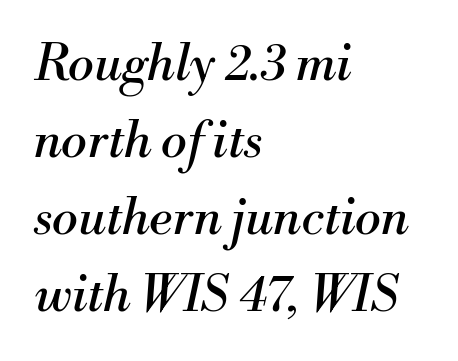
Descender tails drop into unmarked territory. This sample uses plain, unmodified letter spacing. The passage is arranged the way most books set body copy — flush left. A normal amount of white space separates one row of letters from the next. Weight: not bold — regular or lighter.
